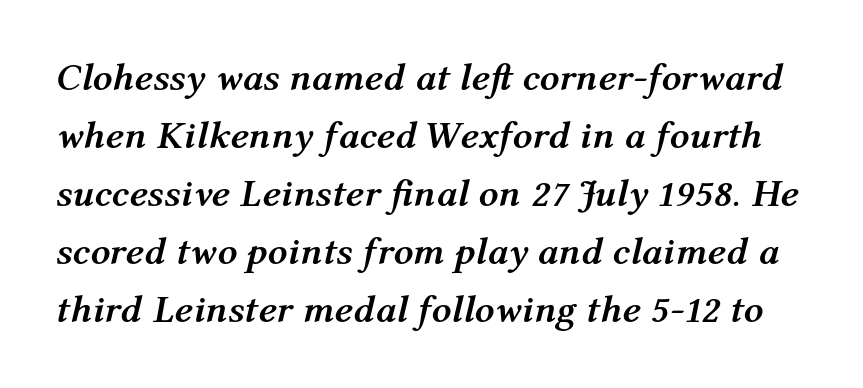
Q: Is the text bold? A: Yes.
Q: Is the text italic (slanted)? A: Yes, it leans right by about 12 degrees.
Q: Is the text underlined? A: No.
Q: Is the spacing between letters normal or unusually wide? A: Normal.
Q: Is the spacing between lines tight, normal or loose? A: Normal.
Q: Width (condensed, normal, or wide)? A: Normal.
Q: Stroke contrast? A: Medium.
Q: x-height? A: Medium.
Q: Monospaced? A: No.
